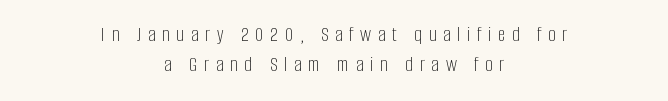
{"italic": "no", "bold": "no", "underline": "no", "align": "center", "line_spacing": "normal", "line_spacing_ratio": 1.44, "letter_spacing": "wide", "letter_spacing_em": 0.32, "glyph_px": 21}
